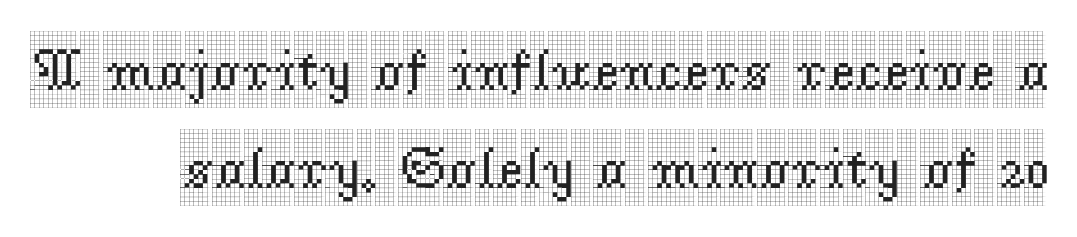
What stands out about the letter spacing? Nothing — it is the standard amount. Think of a printed novel: that variable character pitch is what you see here. Every character sits straight up, as roman type does. Stroke terminals: seriffed. A bare baseline throughout the passage.
